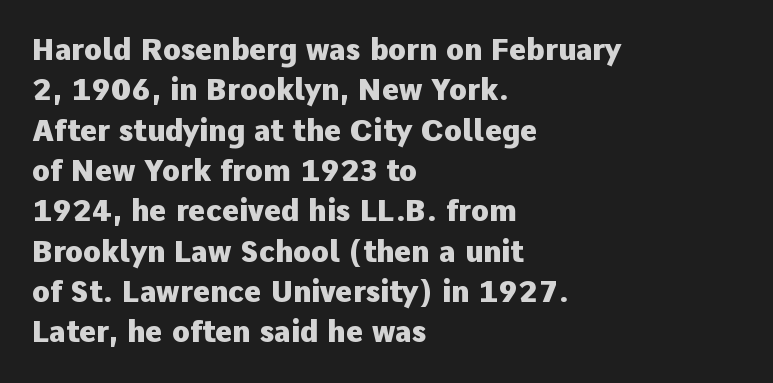
The image shows 29 px heavy sans-serif type, upright; set left-aligned, normal line spacing (1.39x), normal letter spacing, not underlined; low stroke contrast and a medium x-height.
